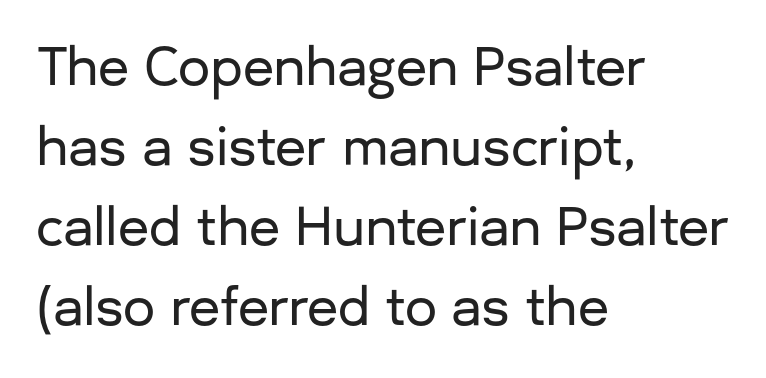
The image shows 51 px sans-serif type, upright; set left-aligned, normal line spacing (1.57x), normal letter spacing, not underlined; low stroke contrast and a medium x-height.
